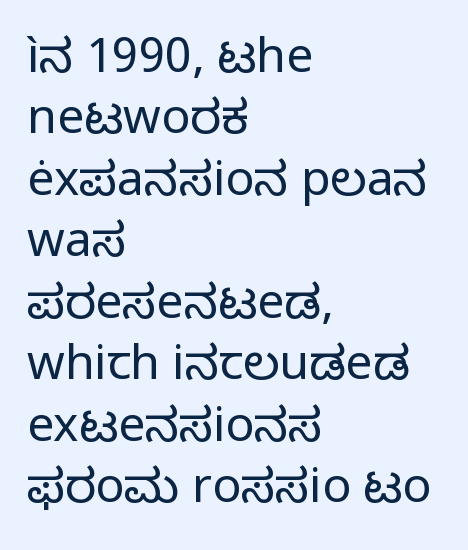
{"serif": "no", "italic": "no", "bold": "no", "weight": "regular", "width": "normal", "stroke_contrast": "low", "x_height": "medium", "monospaced": "no", "underline": "no", "align": "left", "line_spacing": "normal", "line_spacing_ratio": 1.28, "letter_spacing": "normal", "letter_spacing_em": 0.0, "glyph_px": 48}
